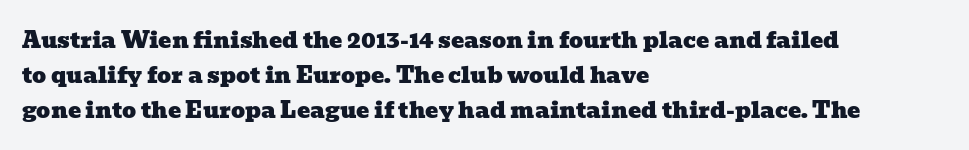
Layout note: lines flush left. Descenders are the only things crossing below the line. The vertical gap from one line to the next is medium. Caption: standard tracking, unaltered.
